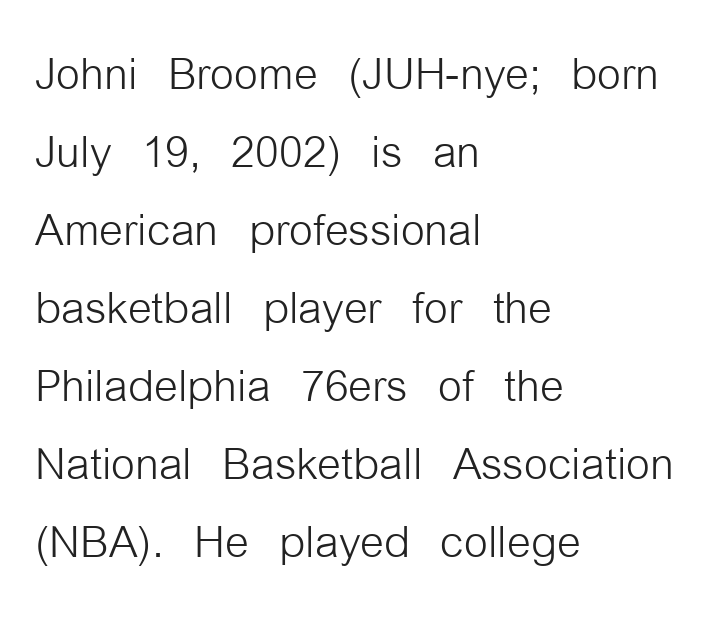
{"serif": "no", "italic": "no", "bold": "no", "weight": "light", "width": "condensed", "stroke_contrast": "low", "x_height": "medium", "monospaced": "no", "underline": "no", "align": "left", "line_spacing": "normal", "line_spacing_ratio": 1.28, "letter_spacing": "normal", "letter_spacing_em": 0.0, "glyph_px": 61}
